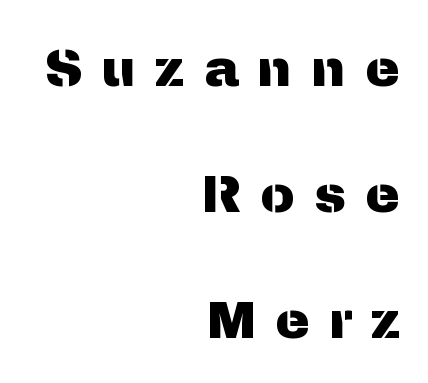
Q: Is the text italic (slanted)? A: No, it is upright.
Q: Is the typeface a serif or a sans-serif typeface? A: Sans-serif.
Q: Is the text underlined? A: No.
Q: How is the paragraph aligned? A: Right-aligned.
Q: Is the spacing between letters normal or unusually wide? A: Unusually wide.
Q: Is the spacing between lines tight, normal or loose? A: Loose.
Q: Width (condensed, normal, or wide)? A: Normal.
Q: Stroke contrast? A: Medium.
Q: x-height? A: Medium.
Q: Monospaced? A: No.
